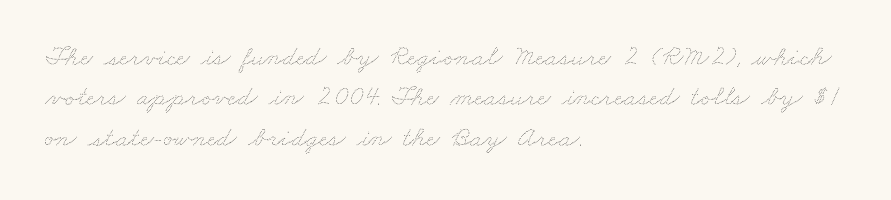
Descenders are the only things crossing below the line. The lines in this sample share a left origin and differ only in where they stop. The letterforms sit at book weight or below. Think of a printed novel: that variable character pitch is what you see here. Line spacing here is normal.
